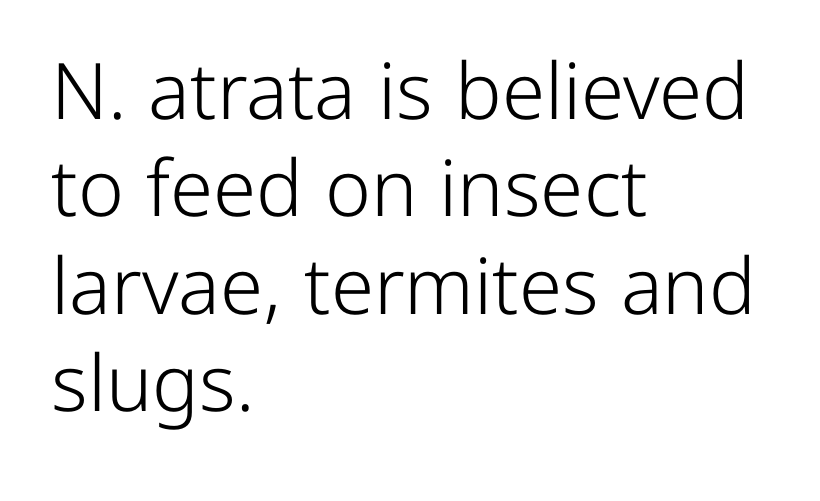
{"serif": "no", "italic": "no", "bold": "no", "weight": "light", "width": "normal", "stroke_contrast": "low", "x_height": "medium", "monospaced": "no", "underline": "no", "align": "left", "line_spacing": "normal", "line_spacing_ratio": 1.25, "letter_spacing": "normal", "letter_spacing_em": 0.0, "glyph_px": 78}
